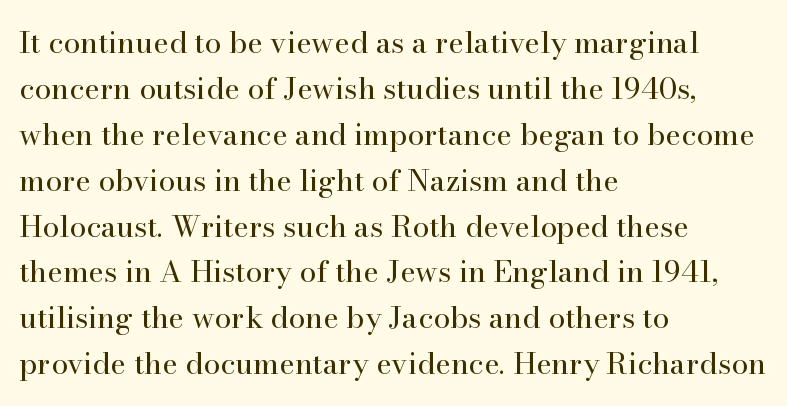
{"serif": "yes", "italic": "no", "bold": "no", "weight": "regular", "width": "normal", "stroke_contrast": "high", "x_height": "small", "monospaced": "no", "underline": "no", "align": "left", "line_spacing": "normal", "line_spacing_ratio": 1.53, "letter_spacing": "normal", "letter_spacing_em": 0.0, "glyph_px": 30}
